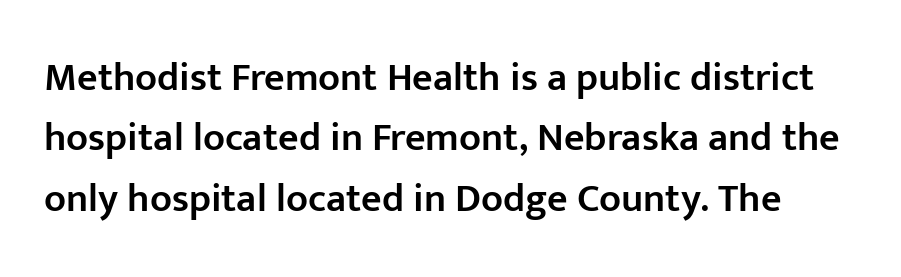
Q: Is the text bold? A: Semi-bold.
Q: Is the text italic (slanted)? A: No, it is upright.
Q: Is the typeface a serif or a sans-serif typeface? A: Sans-serif.
Q: Is the text underlined? A: No.
Q: Is the spacing between letters normal or unusually wide? A: Normal.
Q: Is the spacing between lines tight, normal or loose? A: Normal.
Q: Width (condensed, normal, or wide)? A: Normal.
Q: Stroke contrast? A: Low.
Q: x-height? A: Medium.
Q: Monospaced? A: No.
